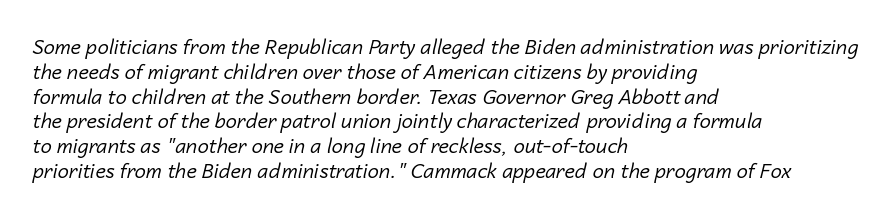
Q: Is the text bold? A: No.
Q: Is the text italic (slanted)? A: Yes, it leans right by about 14 degrees.
Q: Is the text underlined? A: No.
Q: How is the paragraph aligned? A: Left-aligned.
Q: Is the spacing between letters normal or unusually wide? A: Normal.
